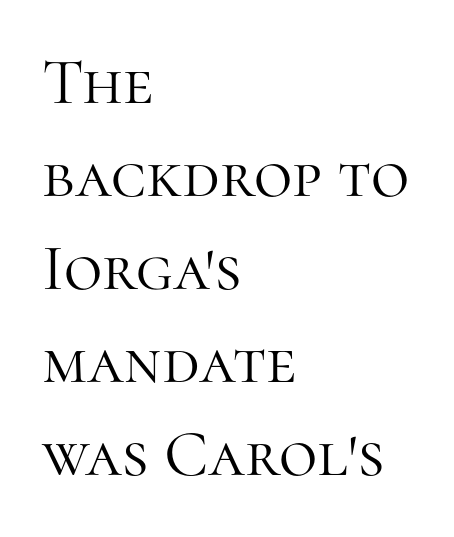
The image shows 66 px light serif type, upright; set left-aligned, normal line spacing (1.41x), normal letter spacing, not underlined; high stroke contrast and a medium x-height.
